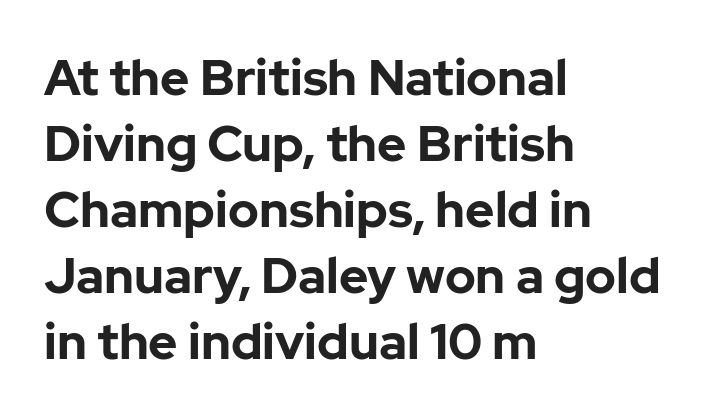
The image shows 50 px bold sans-serif type, upright; set left-aligned, normal line spacing (1.32x), normal letter spacing, not underlined; low stroke contrast and a medium x-height.
